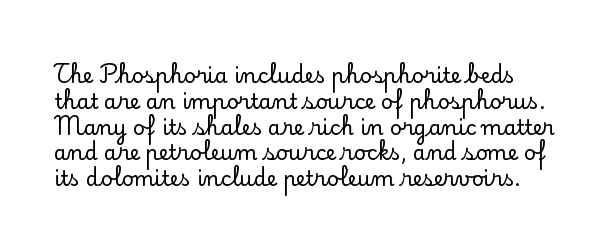
The image shows 21 px text type, upright; set line spacing 1.23x, normal letter spacing, not underlined.
